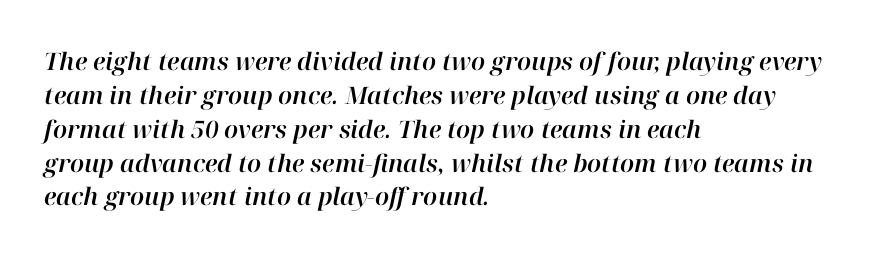
{"italic": "yes", "lean": "right", "slant_degrees": 12, "underline": "no", "align": "left", "line_spacing": "normal", "line_spacing_ratio": 1.41, "letter_spacing": "normal", "letter_spacing_em": 0.0, "glyph_px": 24}
